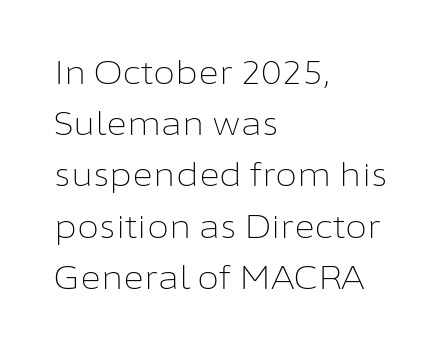
Q: Is the text bold? A: No.
Q: Is the text italic (slanted)? A: No, it is upright.
Q: Is the typeface a serif or a sans-serif typeface? A: Sans-serif.
Q: Is the text underlined? A: No.
Q: How is the paragraph aligned? A: Left-aligned.
Q: Is the spacing between letters normal or unusually wide? A: Normal.
Q: Is the spacing between lines tight, normal or loose? A: Normal.
Q: Width (condensed, normal, or wide)? A: Normal.
Q: Stroke contrast? A: Low.
Q: x-height? A: Medium.
Q: Monospaced? A: No.
